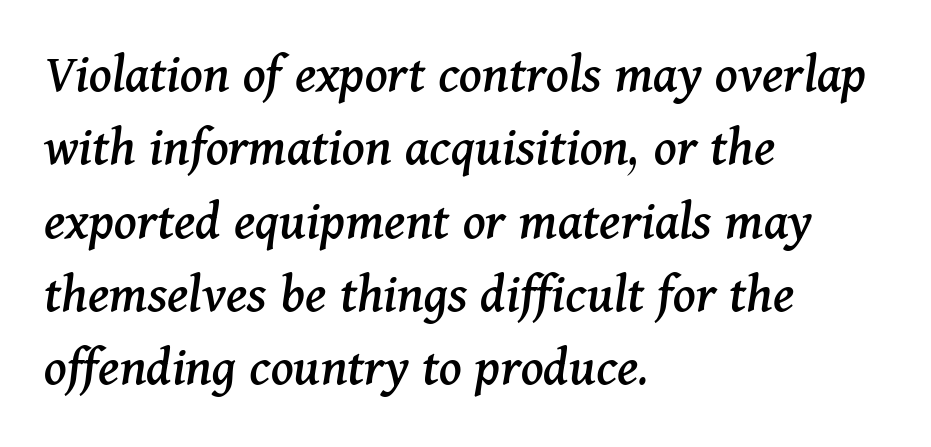
{"serif": "yes", "italic": "yes", "lean": "right", "slant_degrees": 11, "width": "normal", "stroke_contrast": "medium", "x_height": "medium", "monospaced": "no", "underline": "no", "align": "left", "line_spacing": "normal", "line_spacing_ratio": 1.31, "letter_spacing": "normal", "letter_spacing_em": 0.0, "glyph_px": 56}
